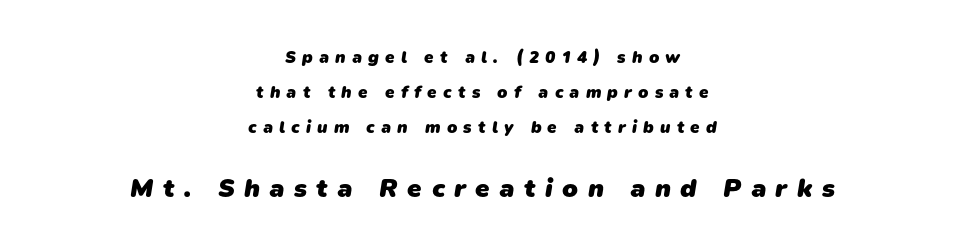
{"bold": "yes", "underline": "no", "align": "center", "line_spacing": "loose", "line_spacing_ratio": 2.07, "letter_spacing": "wide", "letter_spacing_em": 0.36, "larger_block": "second", "size_ratio": 1.53, "glyph_px": 26}
